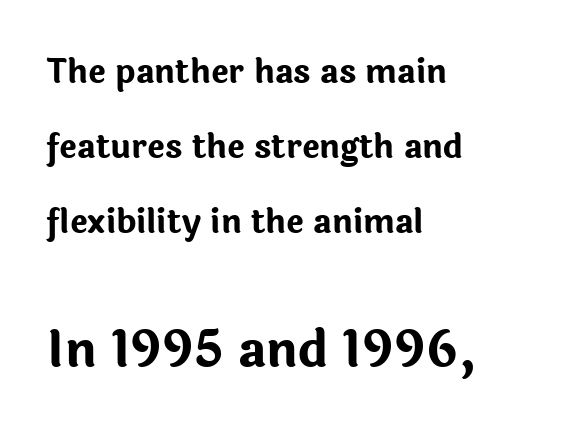
Q: Is the text bold? A: Yes.
Q: Is the text italic (slanted)? A: No, it is upright.
Q: Is the typeface a serif or a sans-serif typeface? A: Sans-serif.
Q: Is the text underlined? A: No.
Q: How is the paragraph aligned? A: Left-aligned.
Q: Is the spacing between letters normal or unusually wide? A: Normal.
Q: Is the spacing between lines tight, normal or loose? A: Loose.
Q: Which block of text is set in a larger size, the first (top) or the second (bottom)? A: The second (bottom) one.
Q: Width (condensed, normal, or wide)? A: Normal.
Q: Stroke contrast? A: Low.
Q: x-height? A: Medium.
Q: Monospaced? A: No.
